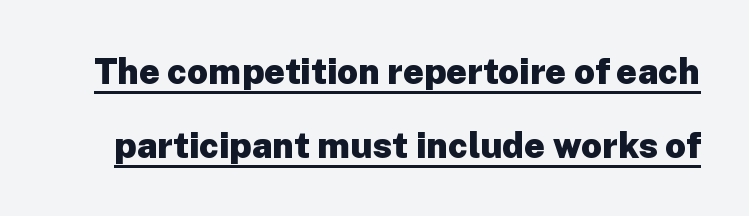
{"serif": "no", "italic": "no", "bold": "yes", "weight": "heavy", "width": "normal", "stroke_contrast": "low", "x_height": "medium", "monospaced": "no", "underline": "yes", "line_spacing": "loose", "line_spacing_ratio": 2.05, "letter_spacing": "normal", "letter_spacing_em": 0.0, "glyph_px": 36}
